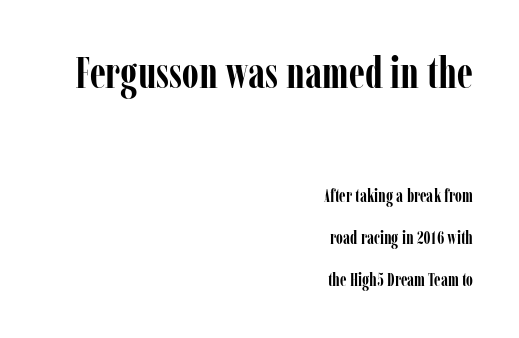
Q: Is the text bold? A: Yes.
Q: Is the text italic (slanted)? A: No, it is upright.
Q: Is the typeface a serif or a sans-serif typeface? A: Serif.
Q: Is the text underlined? A: No.
Q: How is the paragraph aligned? A: Right-aligned.
Q: Is the spacing between letters normal or unusually wide? A: Normal.
Q: Is the spacing between lines tight, normal or loose? A: Loose.
Q: Which block of text is set in a larger size, the first (top) or the second (bottom)? A: The first (top) one.
Q: Width (condensed, normal, or wide)? A: Condensed.
Q: Stroke contrast? A: Low.
Q: x-height? A: Medium.
Q: Monospaced? A: No.
